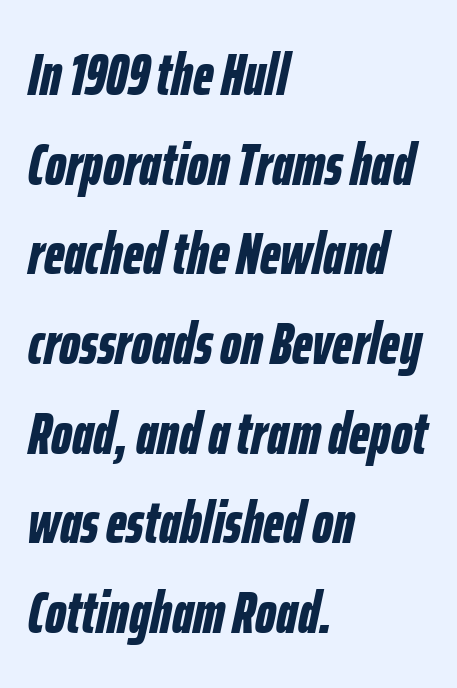
The image shows 59 px bold, condensed type, italic (leaning right); set left-aligned, normal line spacing (1.52x), normal letter spacing, not underlined; low stroke contrast and a medium x-height.
